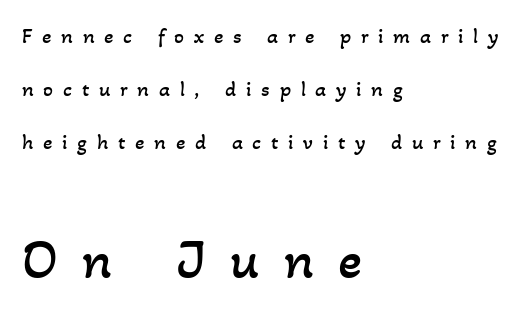
Q: Is the text bold? A: No.
Q: Is the text underlined? A: No.
Q: How is the paragraph aligned? A: Left-aligned.
Q: Is the spacing between letters normal or unusually wide? A: Unusually wide.
Q: Is the spacing between lines tight, normal or loose? A: Loose.
Q: Which block of text is set in a larger size, the first (top) or the second (bottom)? A: The second (bottom) one.
Q: Width (condensed, normal, or wide)? A: Normal.
Q: Stroke contrast? A: Low.
Q: x-height? A: Small.
Q: Monospaced? A: No.
